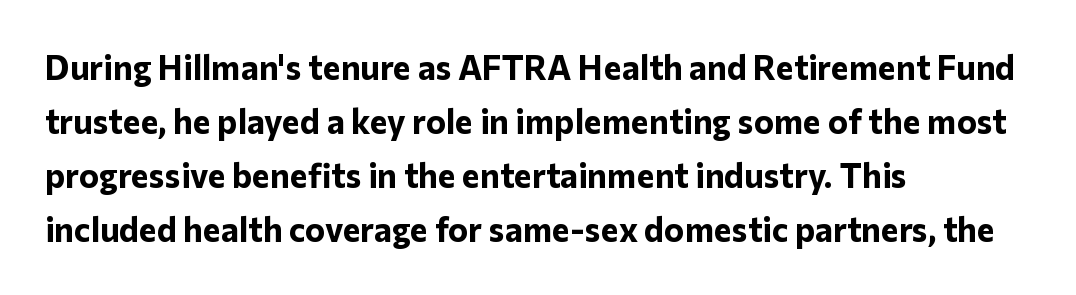
Characters follow at the spacing the type designer built in. Left-aligned paragraph, ragged on the right. Note the varied advance widths — an 'i' is clearly narrower than an 'm'. Its strokes are broad and dark, the hallmark of bold type. Is this a sans? Yes — the strokes have no serifs. What's the leading like? Ordinary, nothing unusual.
